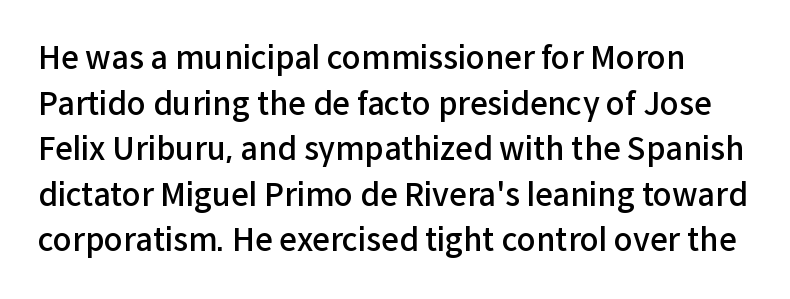
{"serif": "no", "italic": "no", "bold": "semi", "weight": "semibold", "width": "normal", "stroke_contrast": "low", "x_height": "medium", "monospaced": "no", "underline": "no", "line_spacing": "normal", "line_spacing_ratio": 1.47, "letter_spacing": "normal", "letter_spacing_em": 0.0, "glyph_px": 31}
